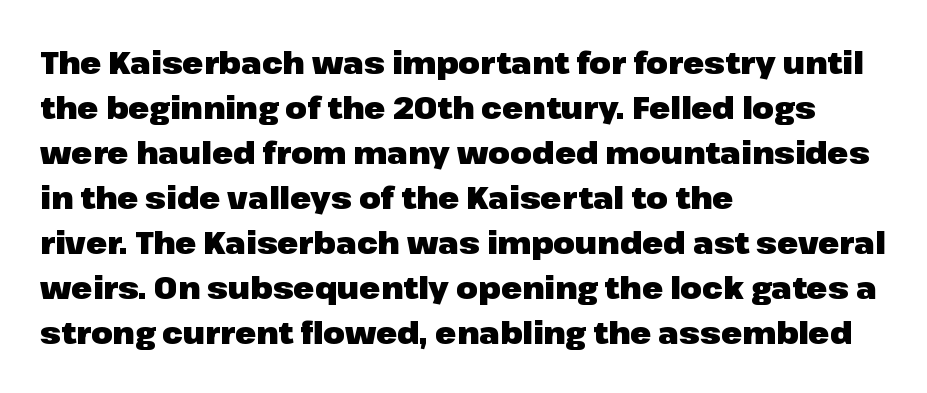
The image shows 31 px heavy sans-serif type, upright; set left-aligned, normal line spacing (1.45x), normal letter spacing, not underlined; low stroke contrast and a medium x-height.
